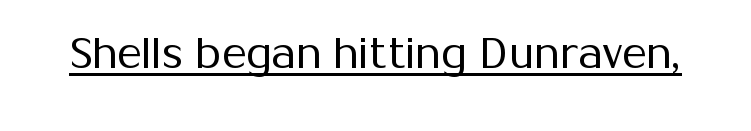
The image shows 42 px regular-weight sans-serif type, upright; set normal letter spacing, underlined; medium stroke contrast and a medium x-height.
